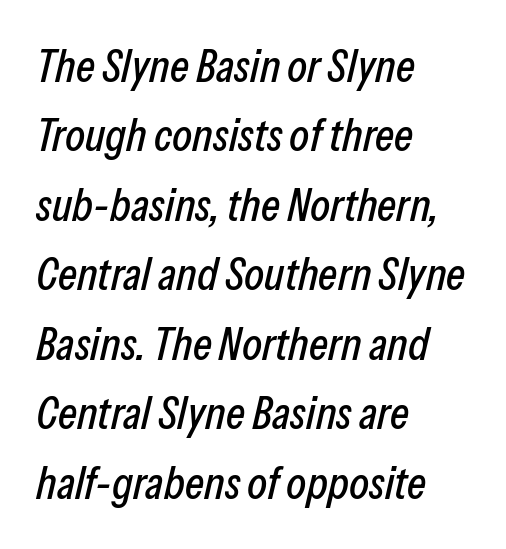
Q: Is the text italic (slanted)? A: Yes, it leans right by about 13 degrees.
Q: Is the text underlined? A: No.
Q: How is the paragraph aligned? A: Left-aligned.
Q: Is the spacing between letters normal or unusually wide? A: Normal.
Q: Is the spacing between lines tight, normal or loose? A: Normal.
Q: Width (condensed, normal, or wide)? A: Condensed.
Q: Stroke contrast? A: Low.
Q: x-height? A: Medium.
Q: Monospaced? A: No.
